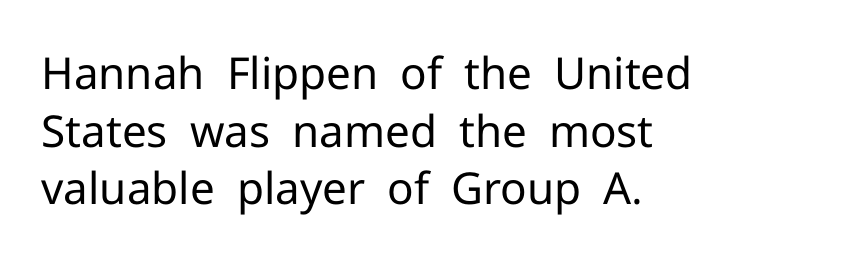
{"serif": "no", "italic": "no", "bold": "no", "weight": "regular", "width": "normal", "stroke_contrast": "low", "x_height": "medium", "monospaced": "no", "underline": "no", "align": "left", "line_spacing": "normal", "line_spacing_ratio": 1.31, "letter_spacing": "normal", "letter_spacing_em": 0.0, "glyph_px": 44}
